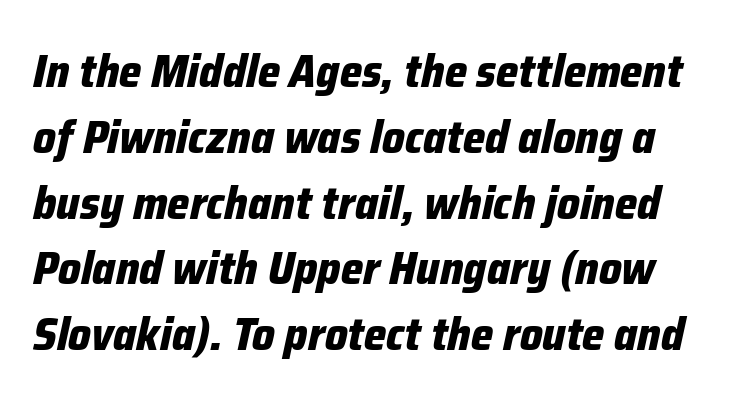
The horizontal fit of the characters is conventional and even. Is the type slanted? Yes — the strokes lean at a clear angle. How would I describe the line gaps? Plain and ordinary. Think of a printed novel: that variable character pitch is what you see here. The words here are not underlined. I'd describe the lettering as bold — thick and assertive.
